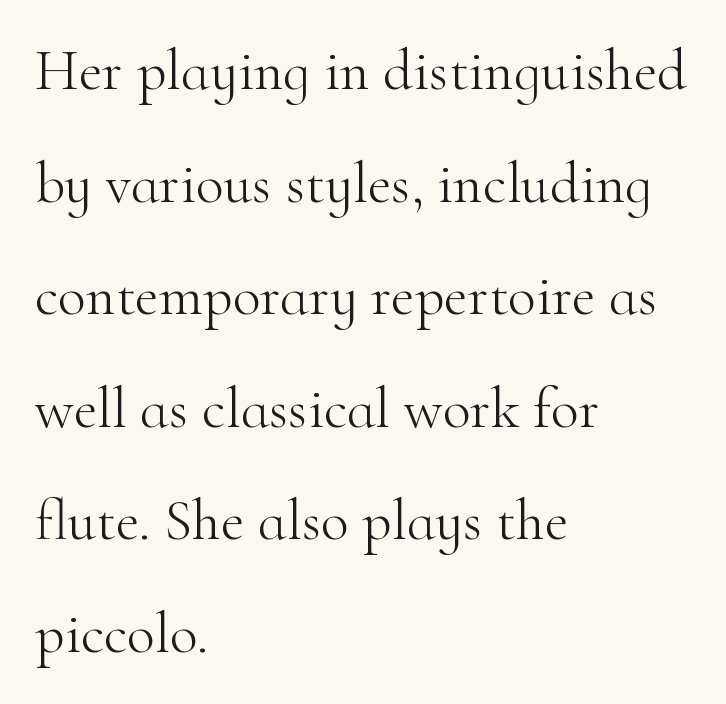
Q: Is the text bold? A: No.
Q: Is the text italic (slanted)? A: No, it is upright.
Q: Is the typeface a serif or a sans-serif typeface? A: Serif.
Q: Is the text underlined? A: No.
Q: How is the paragraph aligned? A: Left-aligned.
Q: Is the spacing between letters normal or unusually wide? A: Normal.
Q: Is the spacing between lines tight, normal or loose? A: Loose.
Q: Width (condensed, normal, or wide)? A: Normal.
Q: Stroke contrast? A: High.
Q: x-height? A: Small.
Q: Monospaced? A: No.
